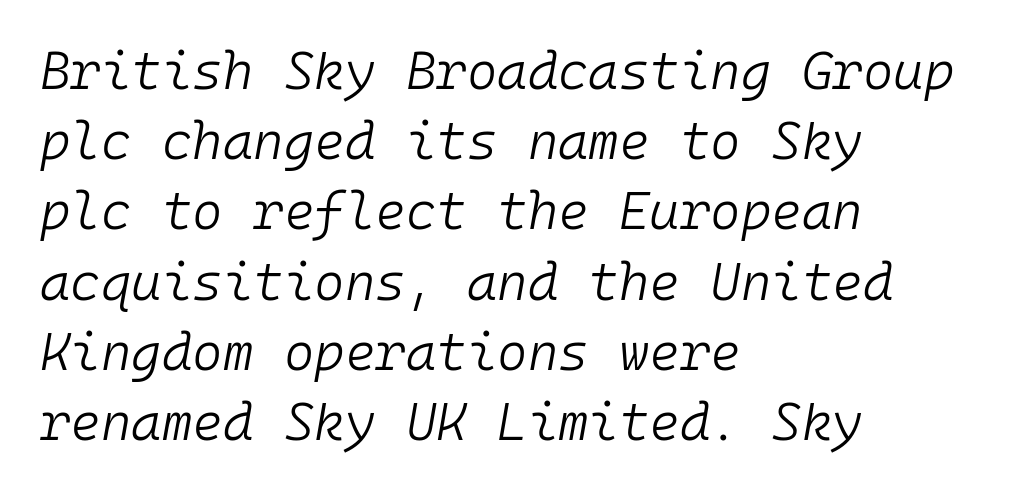
{"italic": "yes", "lean": "right", "slant_degrees": 10, "bold": "no", "weight": "light", "width": "normal", "stroke_contrast": "low", "x_height": "medium", "monospaced": "yes", "underline": "no", "align": "left", "line_spacing": "normal", "line_spacing_ratio": 1.35, "letter_spacing": "normal", "letter_spacing_em": 0.0, "glyph_px": 52}
